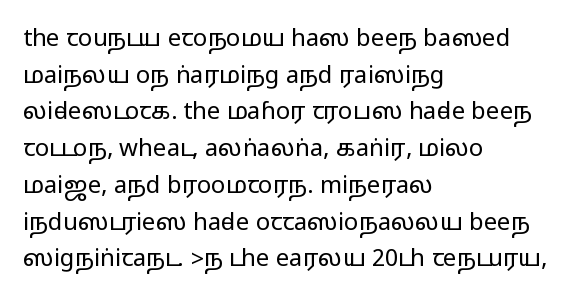
Q: Is the text italic (slanted)? A: No, it is upright.
Q: Is the text underlined? A: No.
Q: How is the paragraph aligned? A: Left-aligned.
Q: Is the spacing between letters normal or unusually wide? A: Normal.
Q: Is the spacing between lines tight, normal or loose? A: Normal.
